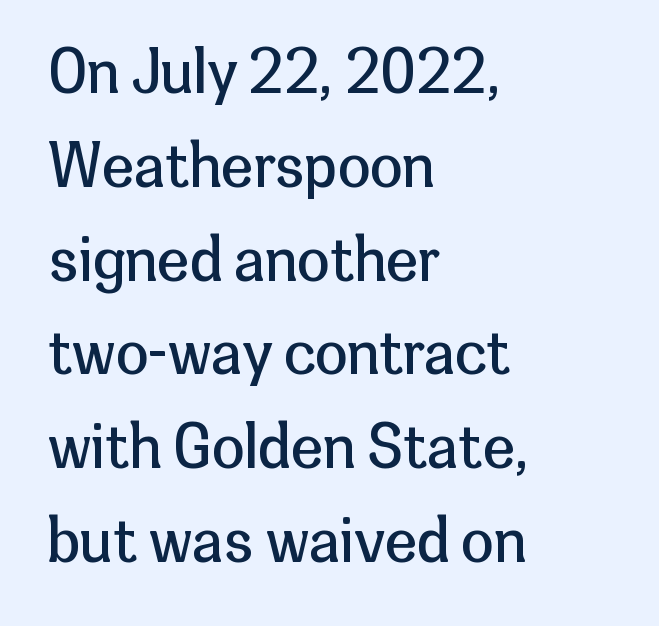
Q: Is the text bold? A: No.
Q: Is the text italic (slanted)? A: No, it is upright.
Q: Is the typeface a serif or a sans-serif typeface? A: Sans-serif.
Q: Is the text underlined? A: No.
Q: How is the paragraph aligned? A: Left-aligned.
Q: Is the spacing between letters normal or unusually wide? A: Normal.
Q: Is the spacing between lines tight, normal or loose? A: Normal.
Q: Width (condensed, normal, or wide)? A: Normal.
Q: Stroke contrast? A: Low.
Q: x-height? A: Medium.
Q: Monospaced? A: No.
